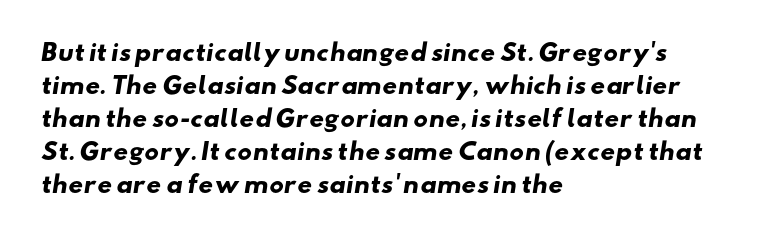
{"bold": "yes", "underline": "no", "align": "left", "line_spacing": "normal", "line_spacing_ratio": 1.44, "letter_spacing": "normal", "letter_spacing_em": 0.0, "glyph_px": 23}
